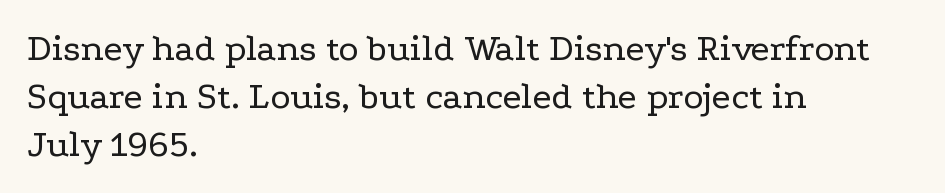
The image shows 38 px regular-weight, wide serif type, upright; set left-aligned, normal line spacing (1.26x), normal letter spacing, not underlined; low stroke contrast and a medium x-height.
